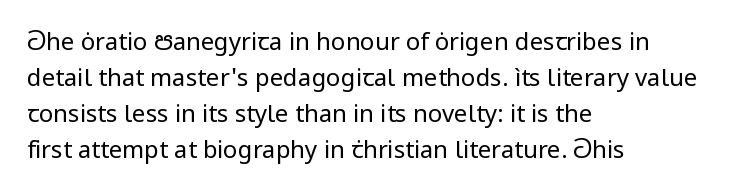
There is no visible air inserted between adjacent glyphs. The rendering anchors every line to the left-hand side. Counters stay open thanks to moderate or lighter strokes. Is there much room between lines? A standard amount, neither cramped nor airy. Type without underlining.
